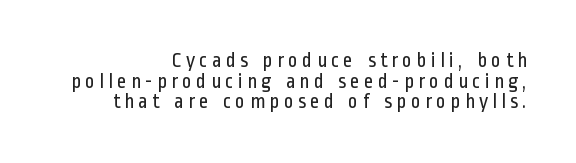
This sample trades vertical openness for compactness between lines. Glance below the letters and you will spot only blank space. The typesetting does not lean heavy: it is not bold. Unlike italic type, these characters show no tilt at all. Alignment: flush right.
